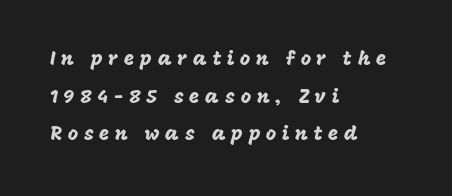
Anything drawn beneath the words? Only blank space. There is plenty of visible air inserted between adjacent glyphs. Layout note: lines flush left.
